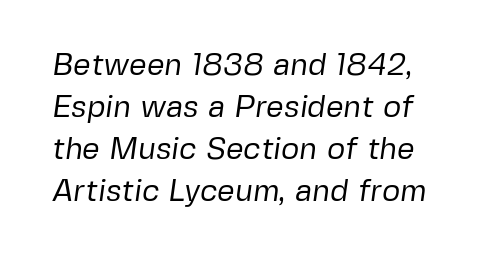
{"serif": "no", "bold": "no", "weight": "regular", "width": "normal", "stroke_contrast": "low", "x_height": "medium", "monospaced": "no", "underline": "no", "line_spacing": "normal", "line_spacing_ratio": 1.36, "letter_spacing": "normal", "letter_spacing_em": 0.0, "glyph_px": 31}
